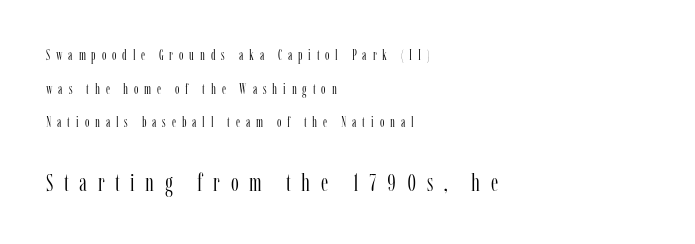
{"italic": "no", "bold": "no", "underline": "no", "align": "left", "line_spacing": "loose", "line_spacing_ratio": 2.4, "letter_spacing": "wide", "letter_spacing_em": 0.42, "larger_block": "second", "size_ratio": 1.79, "glyph_px": 25}
